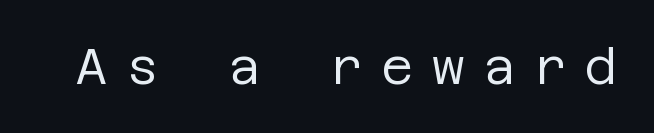
The weight would be labelled regular, book, light, or lighter still. The face used here is a sans, in the tradition of grotesques and geometrics. The axis of the letterforms is exactly vertical. Is the letter spacing exaggerated? Yes — the characters are pushed far apart. A bare baseline throughout the passage.
